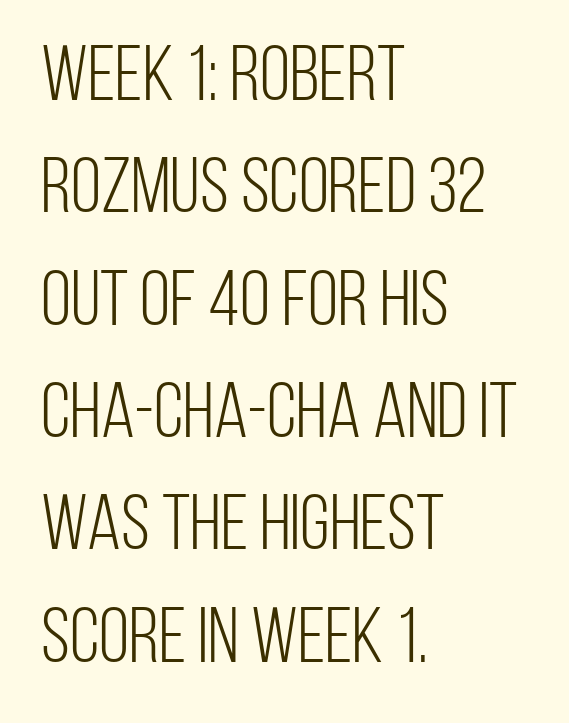
{"serif": "no", "italic": "no", "bold": "no", "weight": "light", "width": "condensed", "stroke_contrast": "low", "x_height": "large", "monospaced": "no", "underline": "no", "align": "left", "line_spacing": "normal", "line_spacing_ratio": 1.44, "letter_spacing": "normal", "letter_spacing_em": 0.0, "glyph_px": 78}
